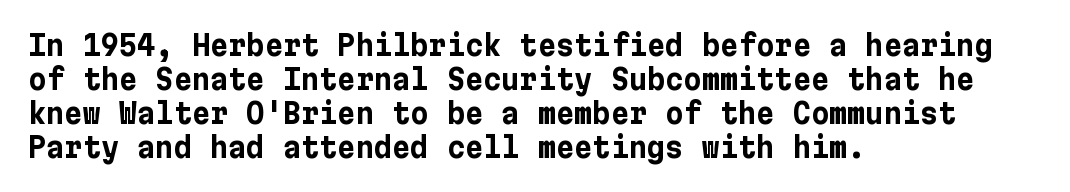
The image shows 28 px bold sans-serif type, upright; set left-aligned, line spacing 1.21x, normal letter spacing, not underlined; low stroke contrast and a medium x-height.
